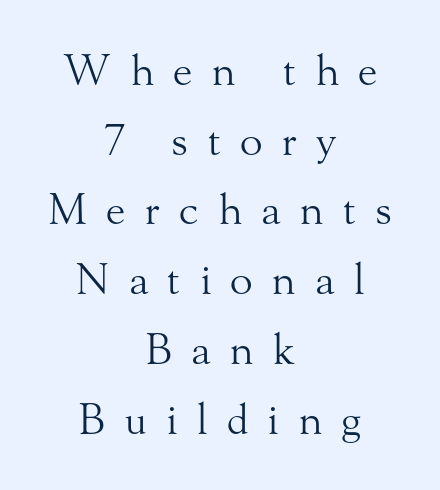
{"serif": "yes", "italic": "no", "bold": "no", "weight": "light", "width": "normal", "stroke_contrast": "medium", "x_height": "small", "monospaced": "no", "underline": "no", "align": "center", "line_spacing": "normal", "line_spacing_ratio": 1.66, "letter_spacing": "wide", "letter_spacing_em": 0.45, "glyph_px": 42}
